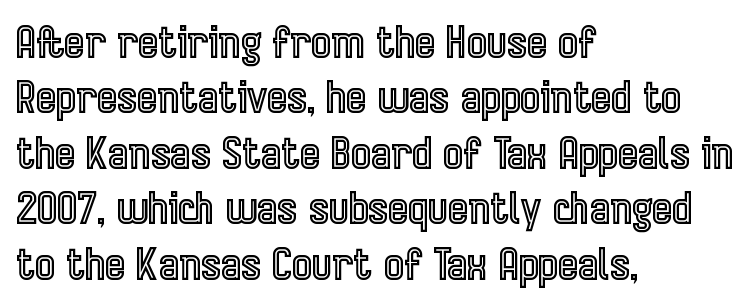
The image shows 43 px condensed type, upright; set left-aligned, normal line spacing (1.29x), normal letter spacing, not underlined; a medium x-height.
